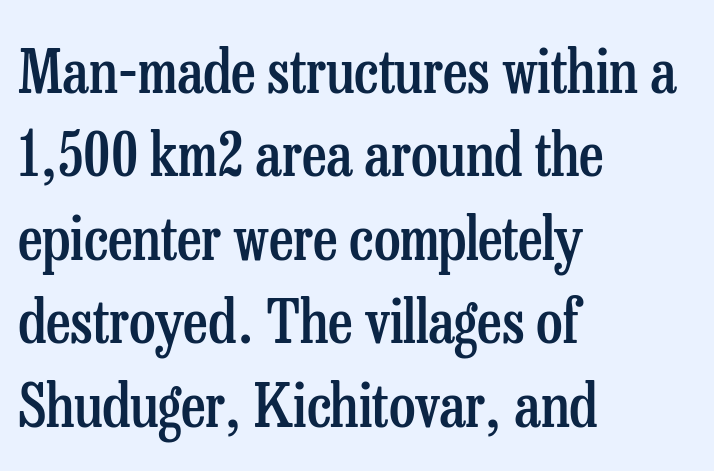
The words here are not underlined. Unlike a clean sans, this face finishes its strokes with serifs. Here the designer chose a conventional face with non-uniform glyph widths. Weight: semibold (demi). The letterforms sit shoulder to shoulder at normal distance.
